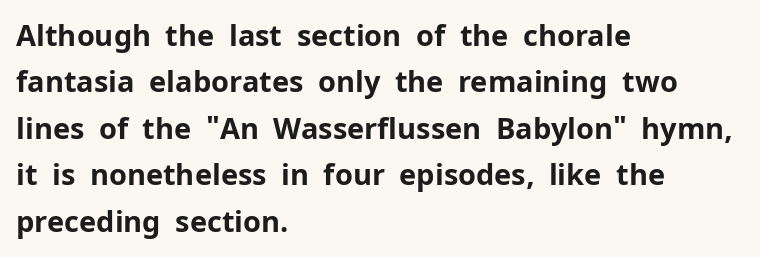
The image shows 29 px bold sans-serif type, upright; set left-aligned, normal line spacing (1.6x), normal letter spacing, not underlined; low stroke contrast and a medium x-height.
